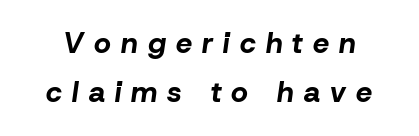
The image shows 29 px bold type, italic (leaning right); set normal line spacing (1.69x), unusually wide letter spacing (+0.35 em), not underlined; low stroke contrast and a medium x-height.
